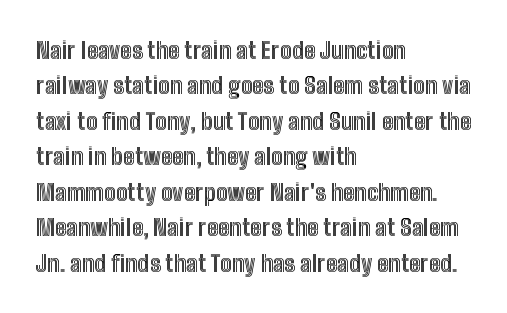
Q: Is the text italic (slanted)? A: No, it is upright.
Q: Is the text underlined? A: No.
Q: How is the paragraph aligned? A: Left-aligned.
Q: Is the spacing between letters normal or unusually wide? A: Normal.
Q: Is the spacing between lines tight, normal or loose? A: Normal.
